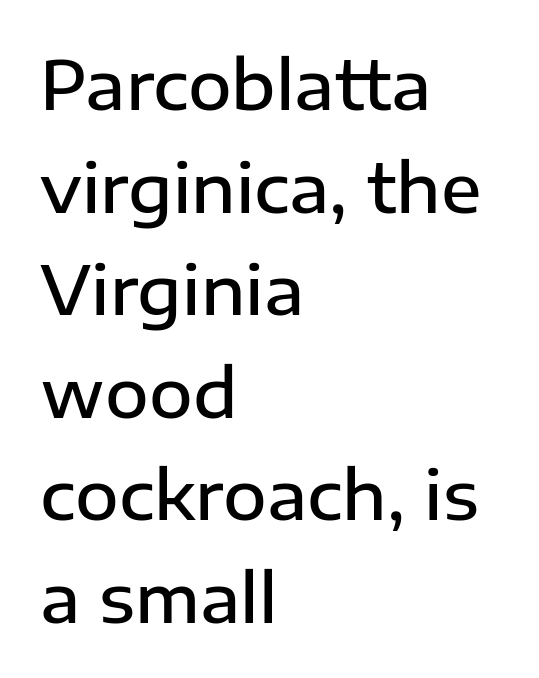
A classic flush-left, rag-right setting is used for this passage. This sample uses plain, unmodified letter spacing. Characters remain perfectly vertical along every line. The passage shown is semibold, sitting just below true bold.
